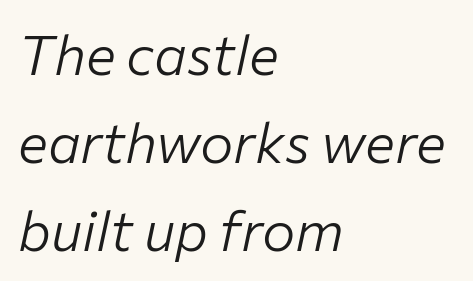
The image shows 56 px light type, italic (leaning right); set left-aligned, normal line spacing (1.57x), normal letter spacing, not underlined; low stroke contrast and a medium x-height.
